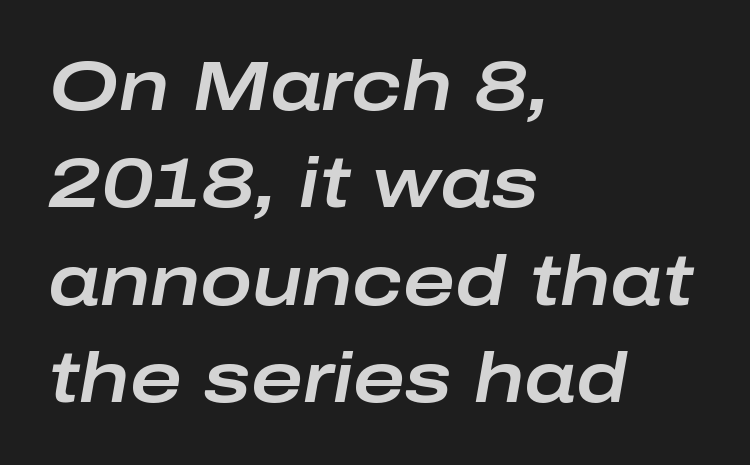
Q: Is the text italic (slanted)? A: Yes, it leans right by about 10 degrees.
Q: Is the text underlined? A: No.
Q: How is the paragraph aligned? A: Left-aligned.
Q: Is the spacing between letters normal or unusually wide? A: Normal.
Q: Is the spacing between lines tight, normal or loose? A: Normal.
Q: Width (condensed, normal, or wide)? A: Wide.
Q: Stroke contrast? A: Low.
Q: x-height? A: Medium.
Q: Monospaced? A: No.
